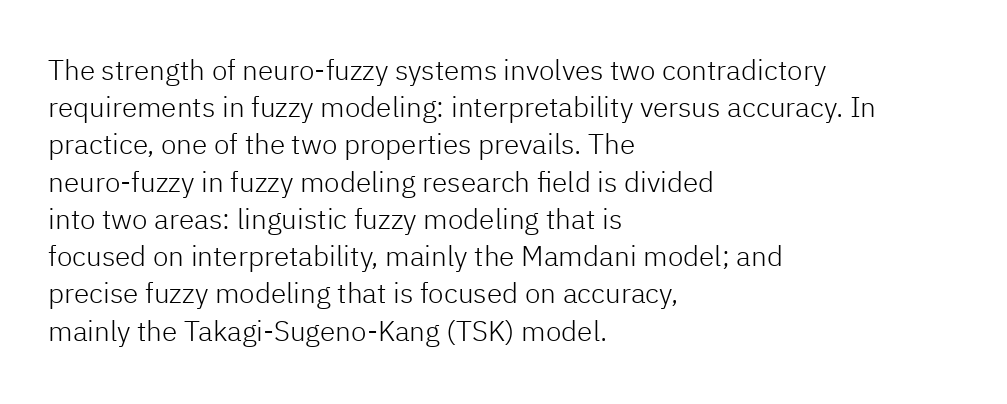
{"serif": "no", "italic": "no", "bold": "no", "weight": "light", "width": "normal", "stroke_contrast": "low", "x_height": "medium", "monospaced": "no", "underline": "no", "align": "left", "line_spacing": "normal", "line_spacing_ratio": 1.33, "letter_spacing": "normal", "letter_spacing_em": 0.0, "glyph_px": 28}
